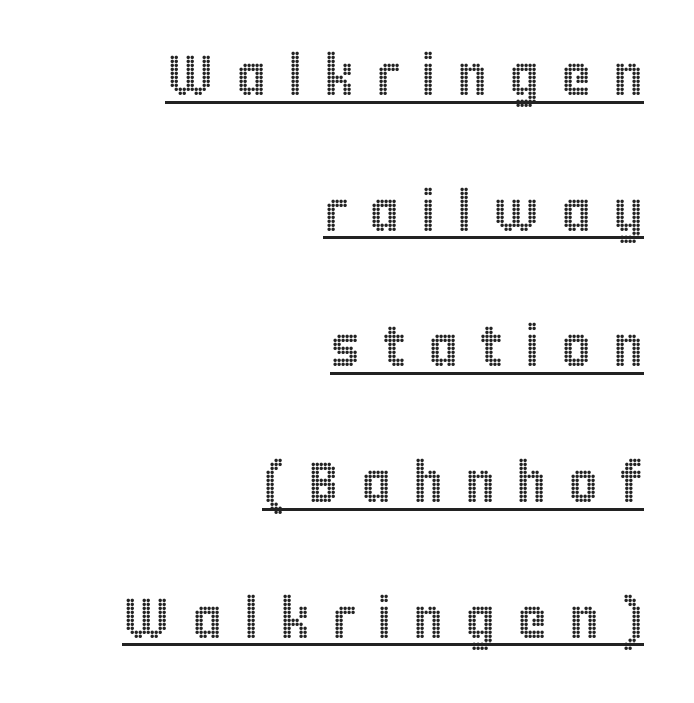
{"italic": "no", "width": "condensed", "x_height": "large", "monospaced": "no", "underline": "yes", "align": "right", "line_spacing": "loose", "line_spacing_ratio": 2.38, "letter_spacing": "wide", "letter_spacing_em": 0.38, "glyph_px": 57}
